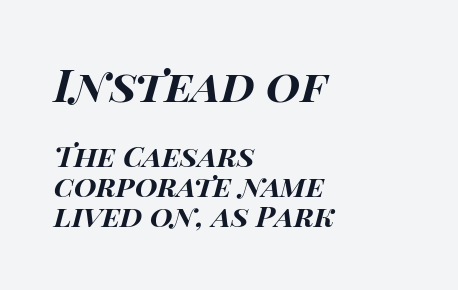
Q: Is the text bold? A: Yes.
Q: Is the text italic (slanted)? A: Yes, it leans right by about 15 degrees.
Q: Is the text underlined? A: No.
Q: How is the paragraph aligned? A: Left-aligned.
Q: Is the spacing between letters normal or unusually wide? A: Normal.
Q: Is the spacing between lines tight, normal or loose? A: Tight.
Q: Which block of text is set in a larger size, the first (top) or the second (bottom)? A: The first (top) one.
Q: Width (condensed, normal, or wide)? A: Wide.
Q: Stroke contrast? A: High.
Q: x-height? A: Large.
Q: Monospaced? A: No.
